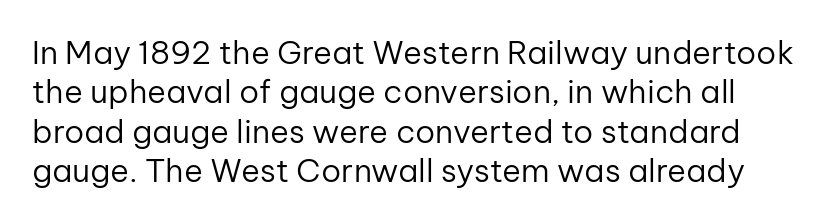
Honestly, the letter spacing is just normal — you wouldn't notice it. This is roman type, the default non-slanted kind. The font is comparable to plain body text, perhaps lighter. Spacing verdict: proportional, widths tailored to each character. This rendering employs a face without finishing strokes, i.e., a sans-serif. Unmarked baselines from the first word to the last.
